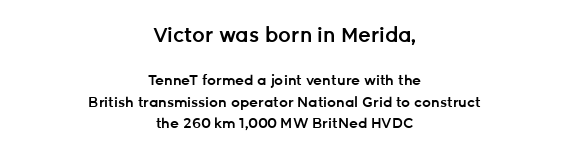
The image shows 20 px text type, upright; set centered, normal line spacing (1.55x), normal letter spacing, not underlined; the first (top) block is 1.43x larger.
